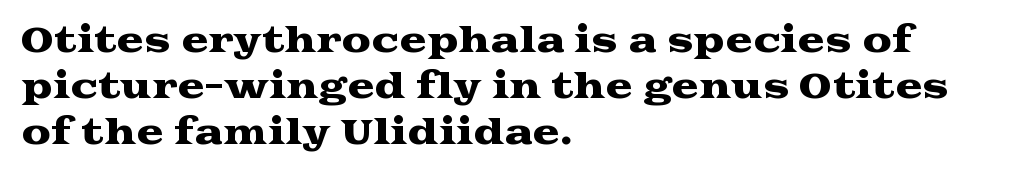
Reading down the column, the eye jumps a familiar distance to each next line. This sample is left-justified, so line endings fall wherever the words run out. Descender tails drop into unmarked territory. Posture: straight, roman, zero tilt.
